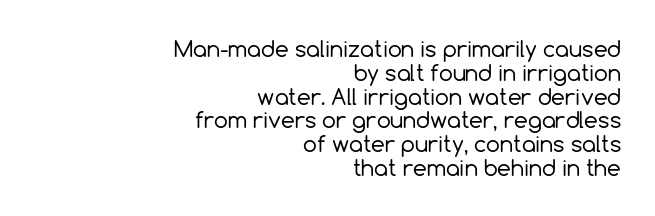
Compared with a flush-left layout, this one pins lines to the opposite, right side. Honestly, there is no underline to notice here at all. You could barely slide anything between these rows. No letter is thick-stroked: the sample isn't bold.
